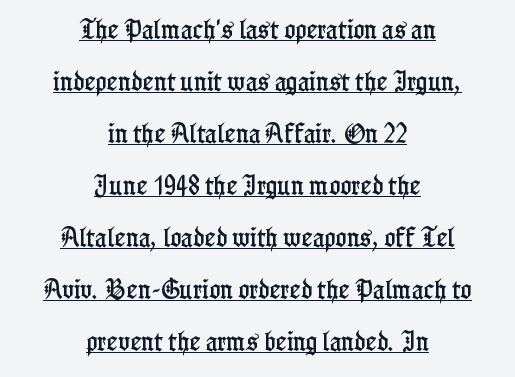
Is there any slant? The stems are plumb. This rendering features underlined lettering. In CSS terms this would be text-align: center. Leading: increased. What stands out about the letter spacing? Nothing — it is the standard amount.
